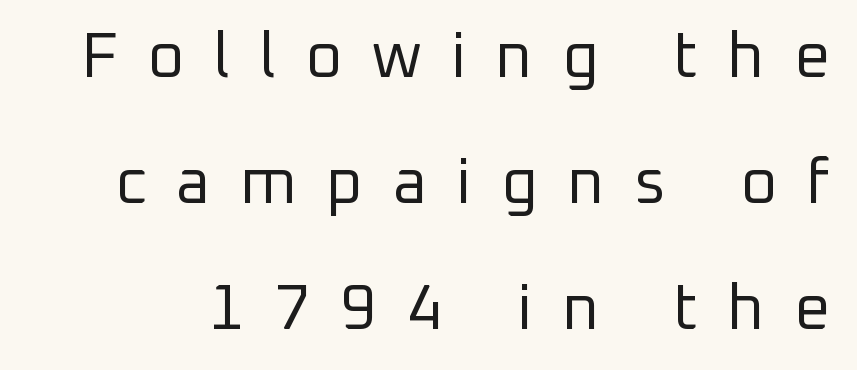
The image shows 63 px regular-weight sans-serif type, upright; set loose line spacing (2.0x), unusually wide letter spacing (+0.47 em), not underlined; low stroke contrast and a medium x-height.
